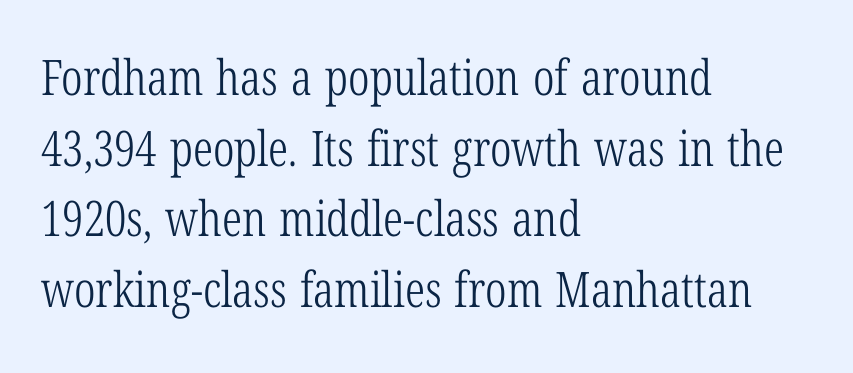
Q: Is the text bold? A: No.
Q: Is the text italic (slanted)? A: No, it is upright.
Q: Is the typeface a serif or a sans-serif typeface? A: Serif.
Q: Is the text underlined? A: No.
Q: How is the paragraph aligned? A: Left-aligned.
Q: Is the spacing between letters normal or unusually wide? A: Normal.
Q: Is the spacing between lines tight, normal or loose? A: Normal.
Q: Width (condensed, normal, or wide)? A: Condensed.
Q: Stroke contrast? A: Low.
Q: x-height? A: Medium.
Q: Monospaced? A: No.
